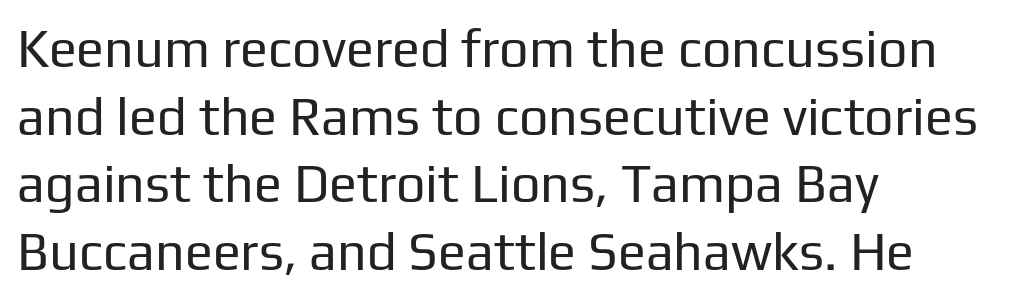
The image shows 52 px regular-weight sans-serif type, upright; set left-aligned, normal line spacing (1.3x), normal letter spacing, not underlined; low stroke contrast and a medium x-height.
